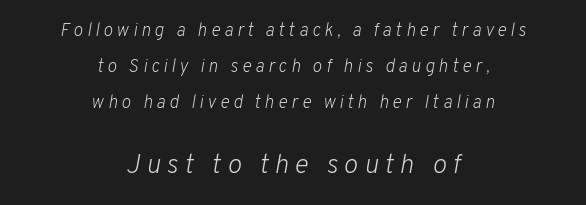
The image shows 27 px text type, italic (leaning right); set centered, loose line spacing (1.99x), unusually wide letter spacing (+0.22 em), not underlined; the second (bottom) block is 1.5x larger.
